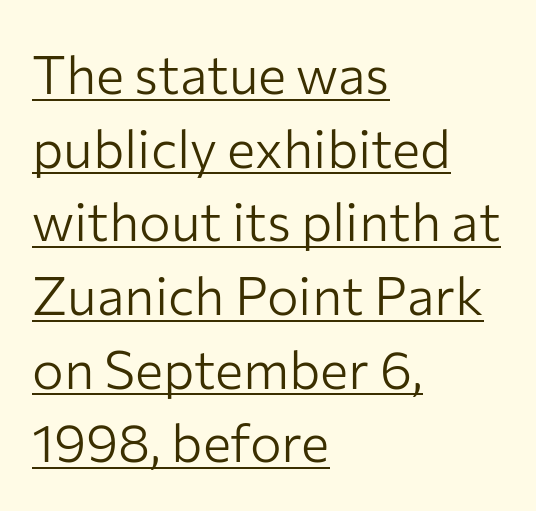
The image shows 53 px light sans-serif type, upright; set left-aligned, normal line spacing (1.39x), normal letter spacing, underlined; low stroke contrast and a medium x-height.
